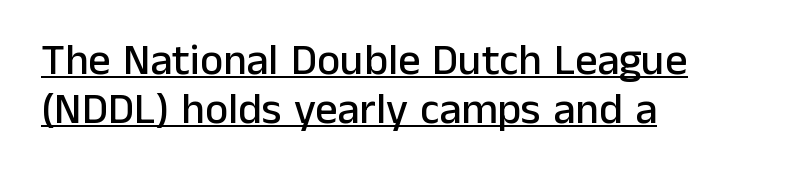
The image shows 44 px sans-serif type, upright; set left-aligned, tight line spacing (1.11x), normal letter spacing, underlined; low stroke contrast and a medium x-height.
